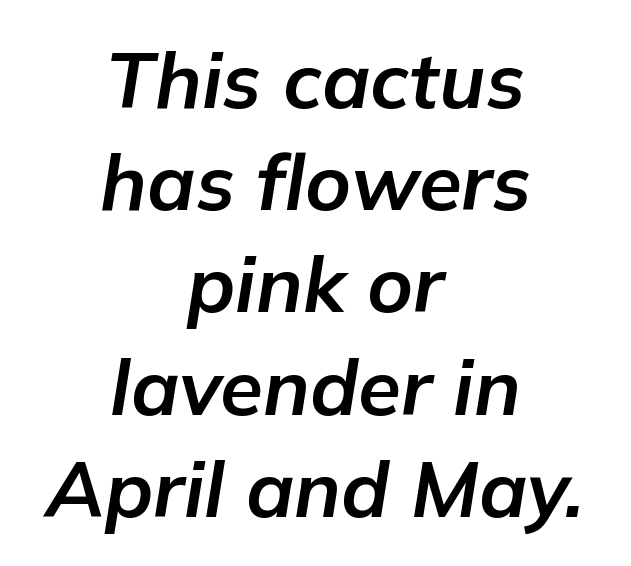
The image shows 78 px bold type, italic (leaning right); set centered, normal line spacing (1.31x), normal letter spacing, not underlined; low stroke contrast and a medium x-height.
